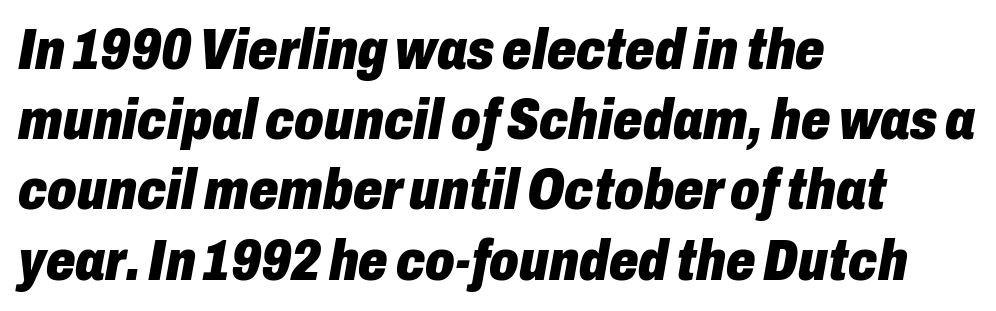
Q: Is the text bold? A: Yes.
Q: Is the text italic (slanted)? A: Yes, it leans right by about 10 degrees.
Q: Is the text underlined? A: No.
Q: How is the paragraph aligned? A: Left-aligned.
Q: Is the spacing between letters normal or unusually wide? A: Normal.
Q: Width (condensed, normal, or wide)? A: Condensed.
Q: Stroke contrast? A: Low.
Q: x-height? A: Medium.
Q: Monospaced? A: No.
